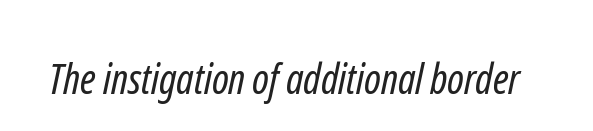
Spacing verdict: proportional, widths tailored to each character. Standard letterfit; no display-style spreading of the glyphs. In terms of letterform style, serifs are entirely absent. Weight class: somewhere from thin through regular.
